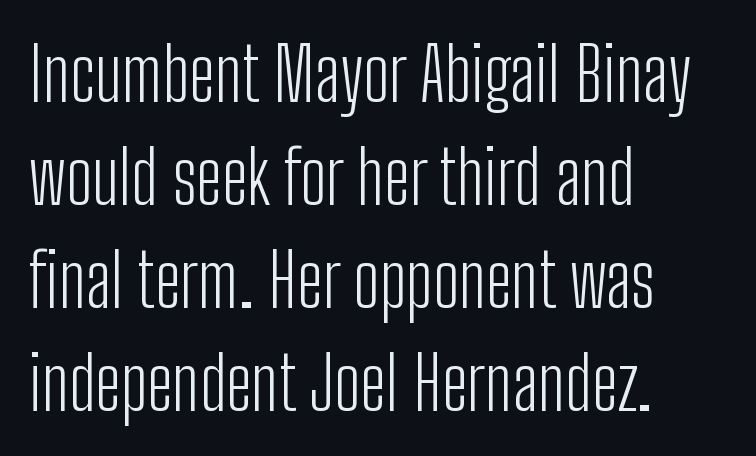
Q: Is the text bold? A: No.
Q: Is the text italic (slanted)? A: No, it is upright.
Q: Is the typeface a serif or a sans-serif typeface? A: Sans-serif.
Q: Is the text underlined? A: No.
Q: How is the paragraph aligned? A: Left-aligned.
Q: Is the spacing between letters normal or unusually wide? A: Normal.
Q: Is the spacing between lines tight, normal or loose? A: Normal.
Q: Width (condensed, normal, or wide)? A: Condensed.
Q: Stroke contrast? A: Low.
Q: x-height? A: Medium.
Q: Monospaced? A: No.
